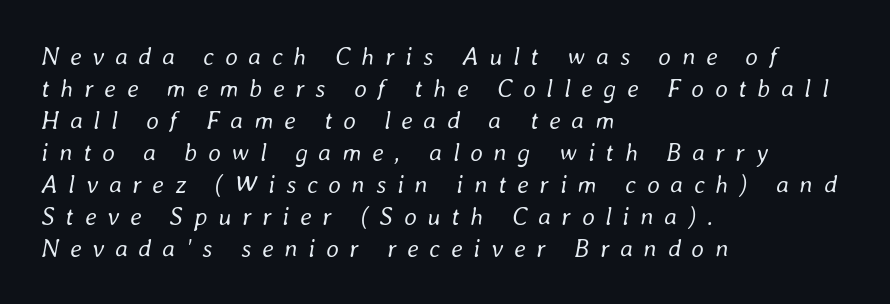
Q: Is the text bold? A: No.
Q: Is the text italic (slanted)? A: Yes, it leans right by about 8 degrees.
Q: Is the text underlined? A: No.
Q: How is the paragraph aligned? A: Left-aligned.
Q: Is the spacing between letters normal or unusually wide? A: Unusually wide.
Q: Is the spacing between lines tight, normal or loose? A: Normal.
